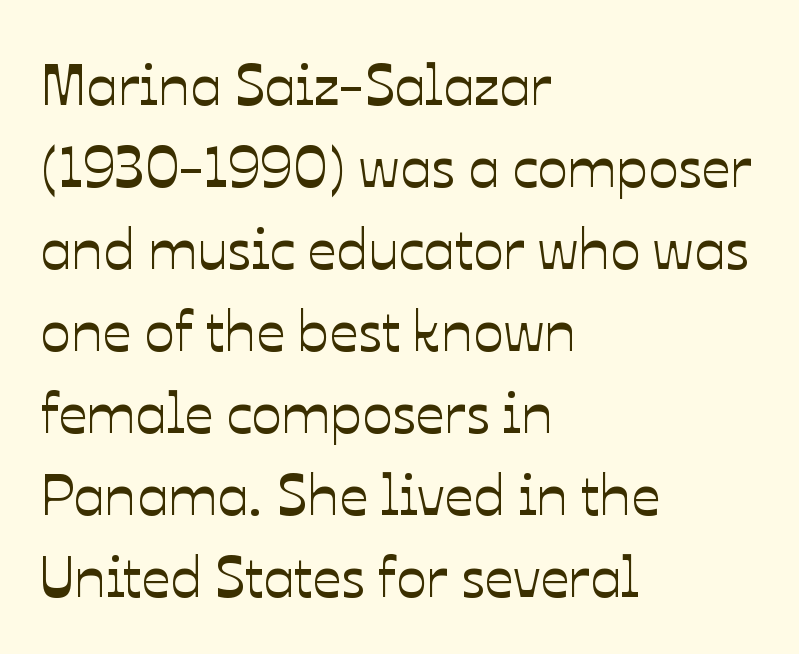
{"italic": "no", "width": "normal", "stroke_contrast": "low", "x_height": "medium", "monospaced": "no", "underline": "no", "align": "left", "line_spacing": "normal", "line_spacing_ratio": 1.44, "letter_spacing": "normal", "letter_spacing_em": 0.0, "glyph_px": 57}
